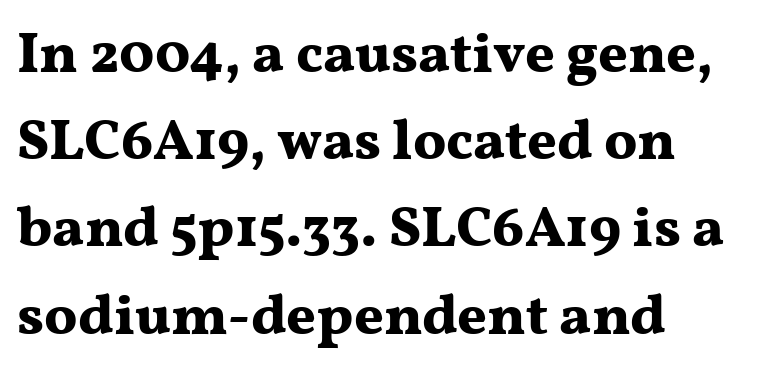
The image shows 57 px bold, wide serif type, upright; set left-aligned, normal line spacing (1.53x), normal letter spacing, not underlined; medium stroke contrast and a medium x-height.
